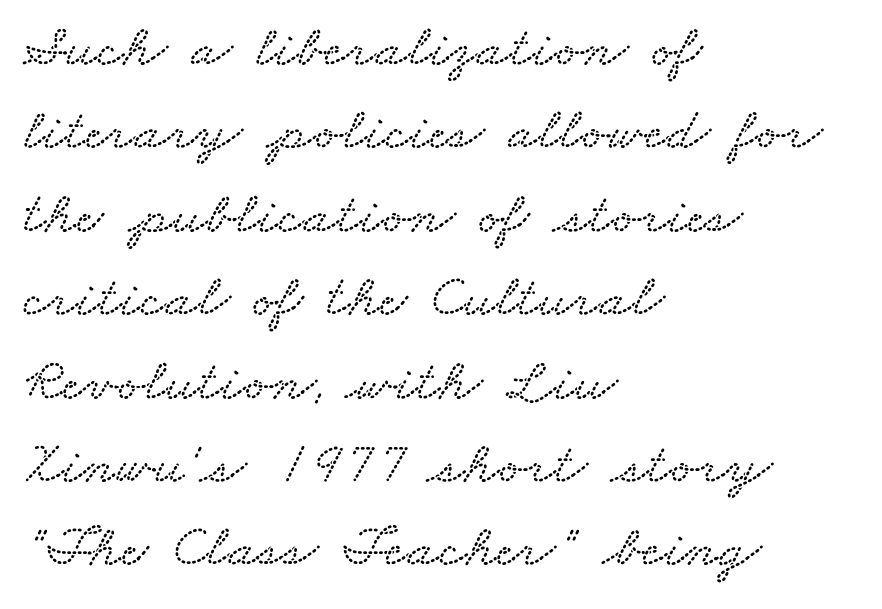
Q: Is the text underlined? A: No.
Q: How is the paragraph aligned? A: Left-aligned.
Q: Is the spacing between letters normal or unusually wide? A: Normal.
Q: Is the spacing between lines tight, normal or loose? A: Normal.
Q: Width (condensed, normal, or wide)? A: Wide.
Q: Stroke contrast? A: Low.
Q: x-height? A: Small.
Q: Monospaced? A: No.
